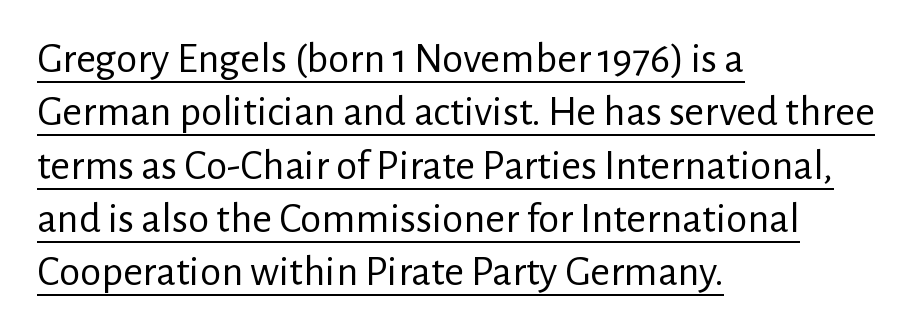
Q: Is the text bold? A: No.
Q: Is the text italic (slanted)? A: No, it is upright.
Q: Is the typeface a serif or a sans-serif typeface? A: Sans-serif.
Q: Is the text underlined? A: Yes.
Q: How is the paragraph aligned? A: Left-aligned.
Q: Is the spacing between letters normal or unusually wide? A: Normal.
Q: Width (condensed, normal, or wide)? A: Normal.
Q: Stroke contrast? A: Low.
Q: x-height? A: Medium.
Q: Monospaced? A: No.
